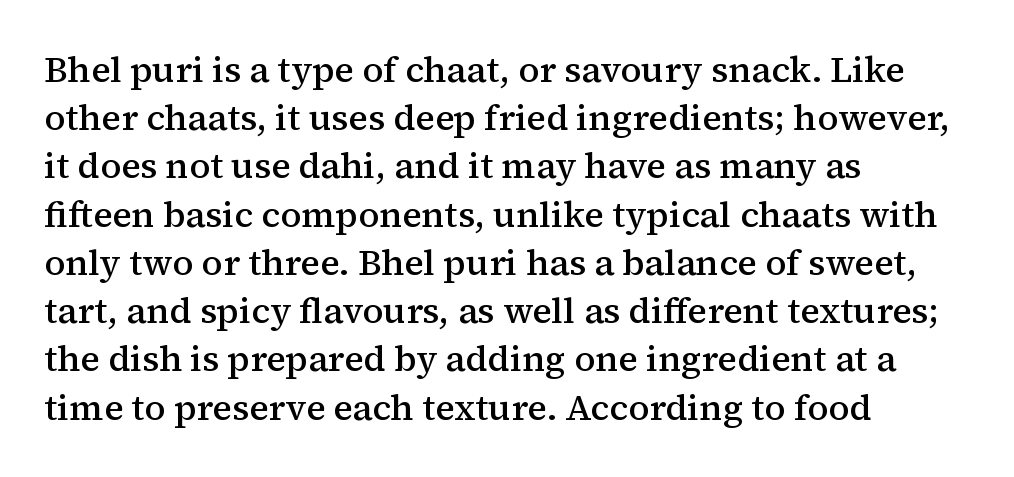
The image shows 36 px semibold serif type, upright; set left-aligned, normal line spacing (1.34x), normal letter spacing, not underlined; medium stroke contrast and a medium x-height.
